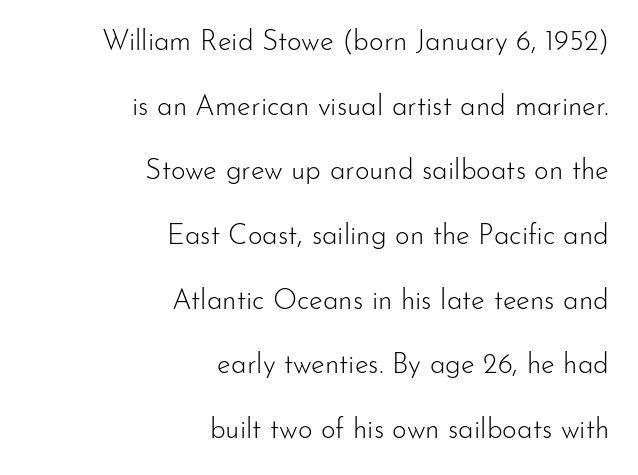
Q: Is the text bold? A: No.
Q: Is the text italic (slanted)? A: No, it is upright.
Q: Is the typeface a serif or a sans-serif typeface? A: Sans-serif.
Q: Is the text underlined? A: No.
Q: How is the paragraph aligned? A: Right-aligned.
Q: Is the spacing between letters normal or unusually wide? A: Normal.
Q: Is the spacing between lines tight, normal or loose? A: Loose.
Q: Width (condensed, normal, or wide)? A: Normal.
Q: Stroke contrast? A: Low.
Q: x-height? A: Small.
Q: Monospaced? A: No.
